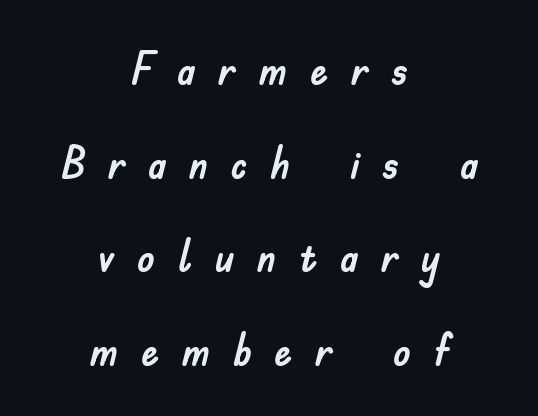
Underline: absent. The type is letterspaced generously, with wide tracking. Regarding serifs, this sample does without them. Does the copy run flush right? No — it is centered line by line.
